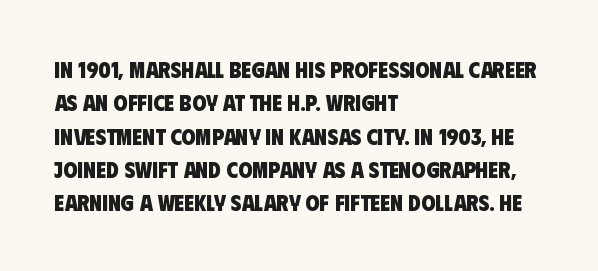
Has an underline been added? It has not. Evenly set lines give the paragraph a standard silhouette. No extra tracking has been applied to these lines. Every letter is thick-stroked: bold, no question. These lines stack with their left ends in a neat column.
